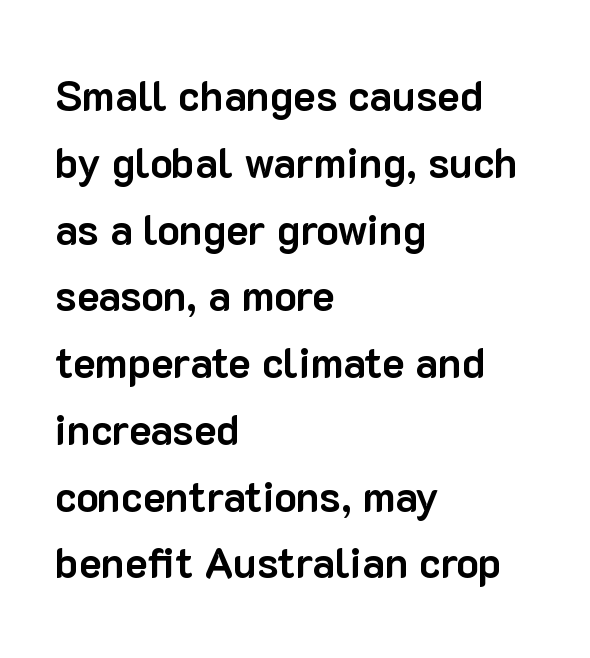
{"serif": "no", "italic": "no", "bold": "yes", "weight": "bold", "width": "normal", "stroke_contrast": "low", "x_height": "medium", "monospaced": "no", "underline": "no", "align": "left", "line_spacing": "normal", "line_spacing_ratio": 1.59, "letter_spacing": "normal", "letter_spacing_em": 0.0, "glyph_px": 42}
